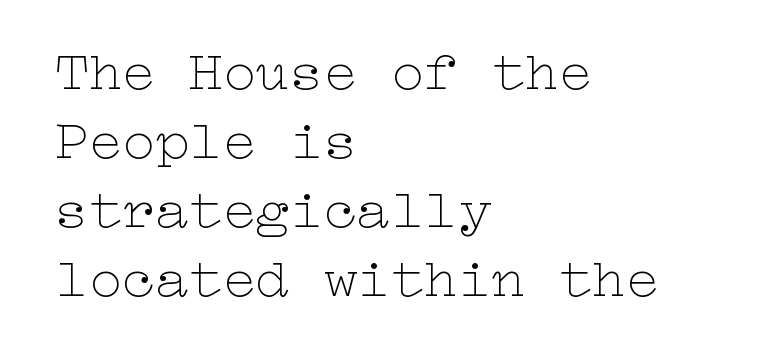
Horizontally, the lines are justified to the leading edge only. Plain, unruled lines of type. The lettering stays uniformly vertical, giving the passage a roman look. Here the glyphs are tracked normally, forming tight word shapes. Caption: face not bold, strokes unweighted.
